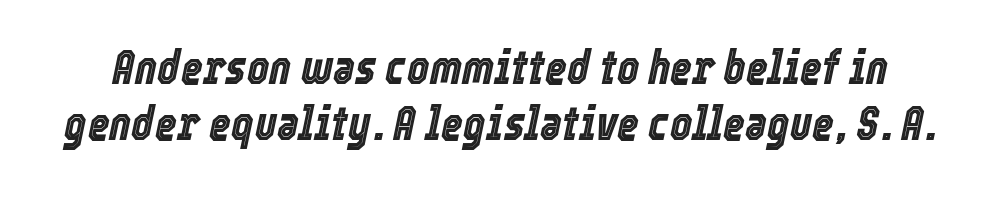
Q: Is the text italic (slanted)? A: Yes, it leans right by about 12 degrees.
Q: Is the text underlined? A: No.
Q: Is the spacing between letters normal or unusually wide? A: Normal.
Q: Width (condensed, normal, or wide)? A: Condensed.
Q: x-height? A: Medium.
Q: Monospaced? A: No.
